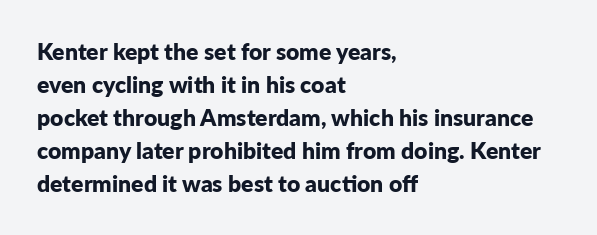
Q: Is the text bold? A: Yes.
Q: Is the text italic (slanted)? A: No, it is upright.
Q: Is the text underlined? A: No.
Q: How is the paragraph aligned? A: Left-aligned.
Q: Is the spacing between letters normal or unusually wide? A: Normal.
Q: Is the spacing between lines tight, normal or loose? A: Normal.
